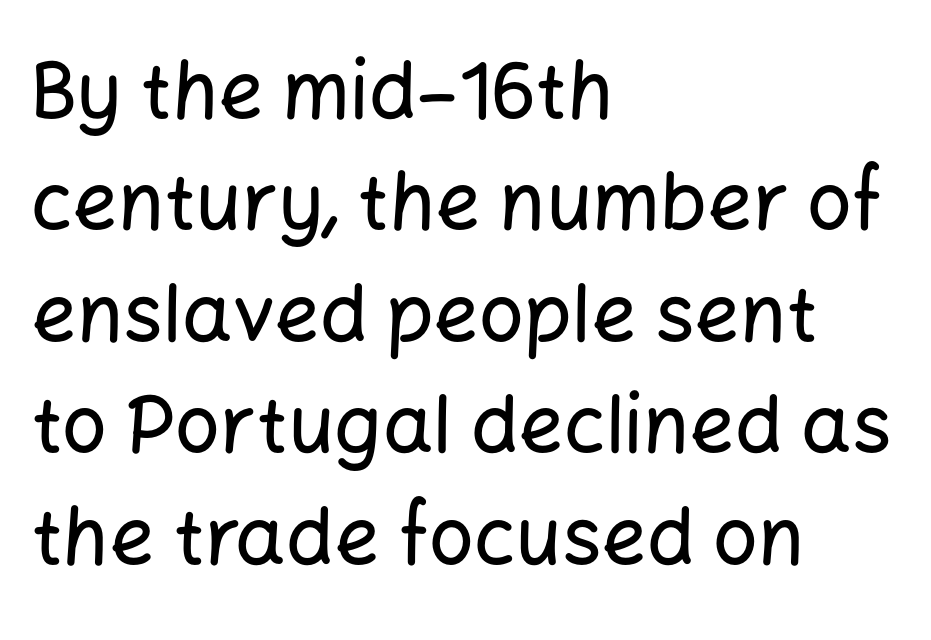
{"serif": "no", "italic": "no", "width": "normal", "stroke_contrast": "low", "x_height": "medium", "monospaced": "no", "underline": "no", "align": "left", "line_spacing": "normal", "line_spacing_ratio": 1.41, "letter_spacing": "normal", "letter_spacing_em": 0.0, "glyph_px": 79}
